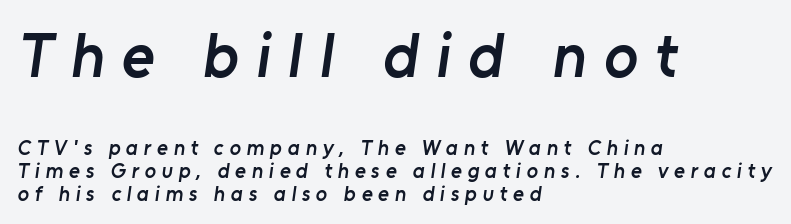
The image shows 63 px semibold sans-serif type; set left-aligned, tight line spacing (1.08x), unusually wide letter spacing (+0.27 em), not underlined; the first (top) block is 3.0x larger; low stroke contrast and a medium x-height.
